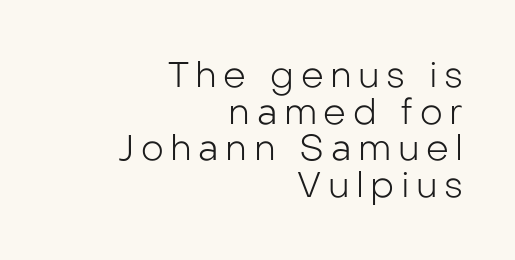
{"serif": "no", "italic": "no", "bold": "no", "weight": "light", "width": "normal", "stroke_contrast": "low", "x_height": "medium", "monospaced": "no", "underline": "no", "align": "right", "line_spacing": "tight", "line_spacing_ratio": 1.02, "glyph_px": 36}
